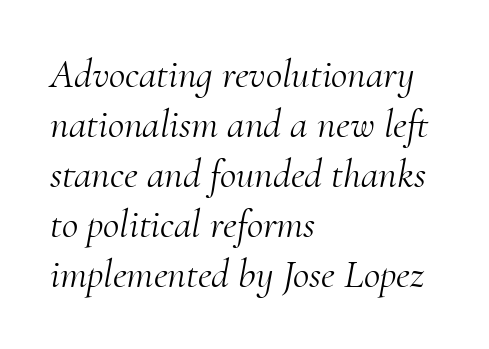
The rows are spaced the way most documents space them. Caption: standard tracking, unaltered. The setting favours the left margin, as ordinary paragraphs usually do. Characters are canted at an angle relative to the baseline's perpendicular. Examine the stroke ends and you'll spot serifs.
